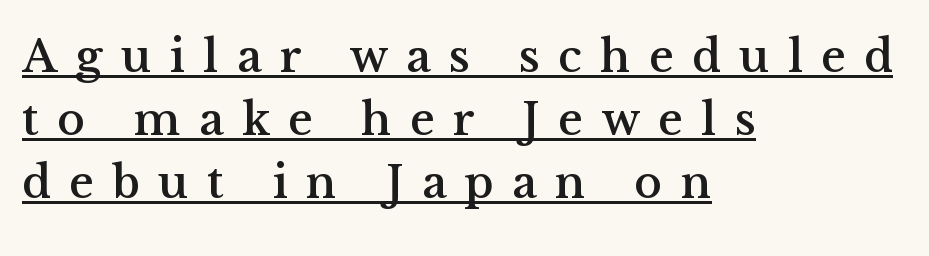
{"serif": "yes", "italic": "no", "width": "normal", "stroke_contrast": "medium", "x_height": "medium", "monospaced": "no", "underline": "yes", "align": "left", "line_spacing": "normal", "line_spacing_ratio": 1.34, "letter_spacing": "wide", "letter_spacing_em": 0.39, "glyph_px": 47}
